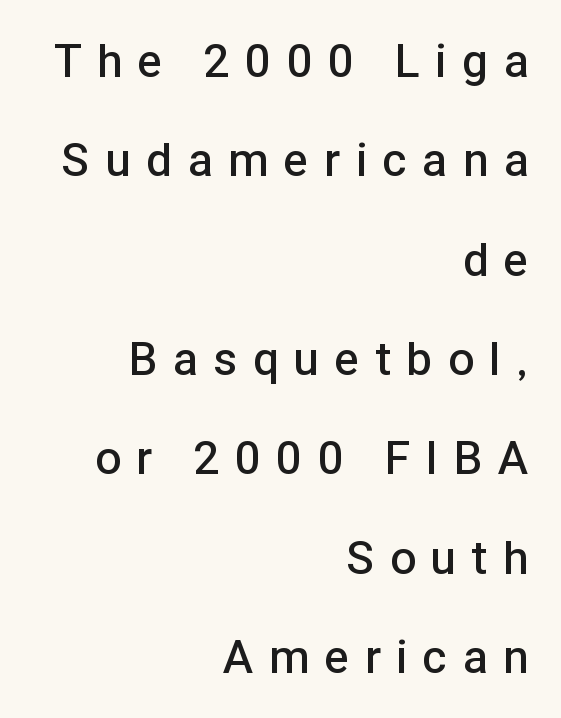
{"serif": "no", "italic": "no", "bold": "semi", "weight": "semibold", "width": "normal", "stroke_contrast": "low", "x_height": "medium", "monospaced": "no", "underline": "no", "align": "right", "line_spacing": "loose", "line_spacing_ratio": 2.16, "letter_spacing": "wide", "letter_spacing_em": 0.35, "glyph_px": 46}
